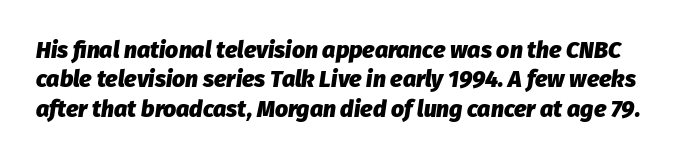
The designer left line spacing at the default. The axis of the letterforms is tilted away from vertical. Strokes here are thick enough to call this a true bold. The horizontal fit of the characters is conventional and even. Rule under the text: the space is simply empty.
